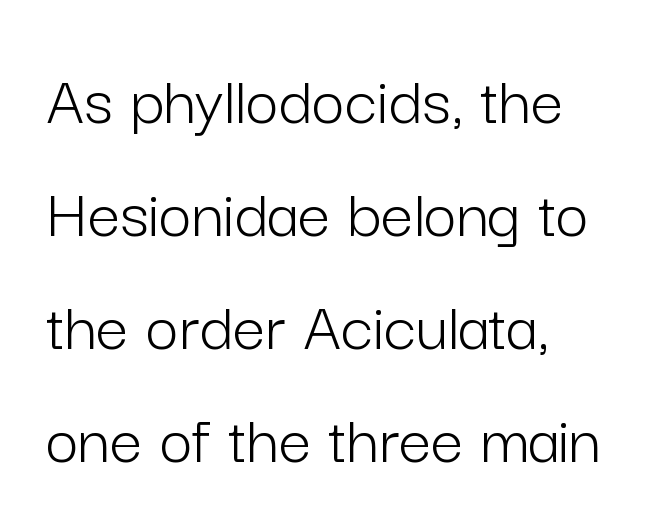
Q: Is the text bold? A: No.
Q: Is the text italic (slanted)? A: No, it is upright.
Q: Is the typeface a serif or a sans-serif typeface? A: Sans-serif.
Q: Is the text underlined? A: No.
Q: How is the paragraph aligned? A: Left-aligned.
Q: Is the spacing between letters normal or unusually wide? A: Normal.
Q: Is the spacing between lines tight, normal or loose? A: Normal.
Q: Width (condensed, normal, or wide)? A: Normal.
Q: Stroke contrast? A: Low.
Q: x-height? A: Medium.
Q: Monospaced? A: No.
